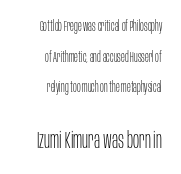
Q: Is the text bold? A: No.
Q: Is the text italic (slanted)? A: No, it is upright.
Q: Is the text underlined? A: No.
Q: How is the paragraph aligned? A: Right-aligned.
Q: Is the spacing between letters normal or unusually wide? A: Normal.
Q: Is the spacing between lines tight, normal or loose? A: Loose.
Q: Which block of text is set in a larger size, the first (top) or the second (bottom)? A: The second (bottom) one.
